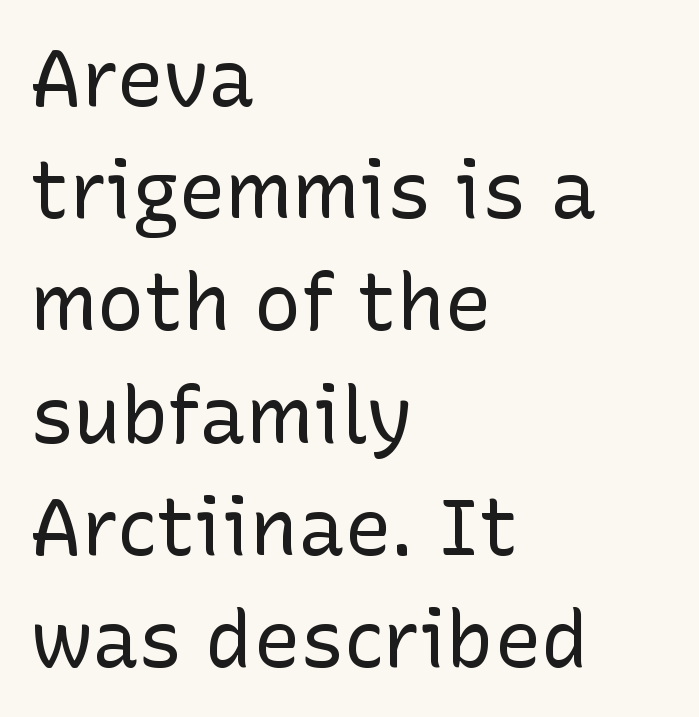
The image shows 79 px regular-weight sans-serif type, upright; set left-aligned, normal line spacing (1.42x), normal letter spacing, not underlined; low stroke contrast and a medium x-height.
